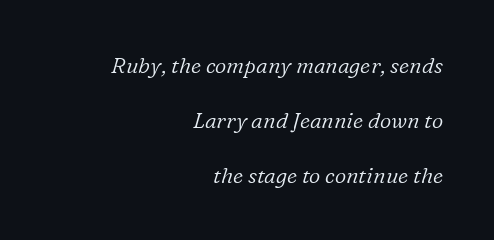
{"italic": "yes", "lean": "right", "slant_degrees": 16, "bold": "no", "underline": "no", "align": "right", "line_spacing": "loose", "line_spacing_ratio": 2.5, "letter_spacing": "normal", "letter_spacing_em": 0.0, "glyph_px": 22}
